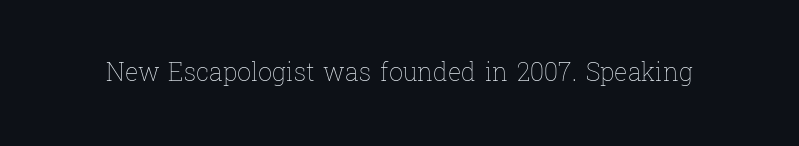
The rendering keeps characters at their native spacing. The font sits on the lighter half of the weight spectrum, regular included. Quick note: underline off. Is there any slant? The stems are plumb.
